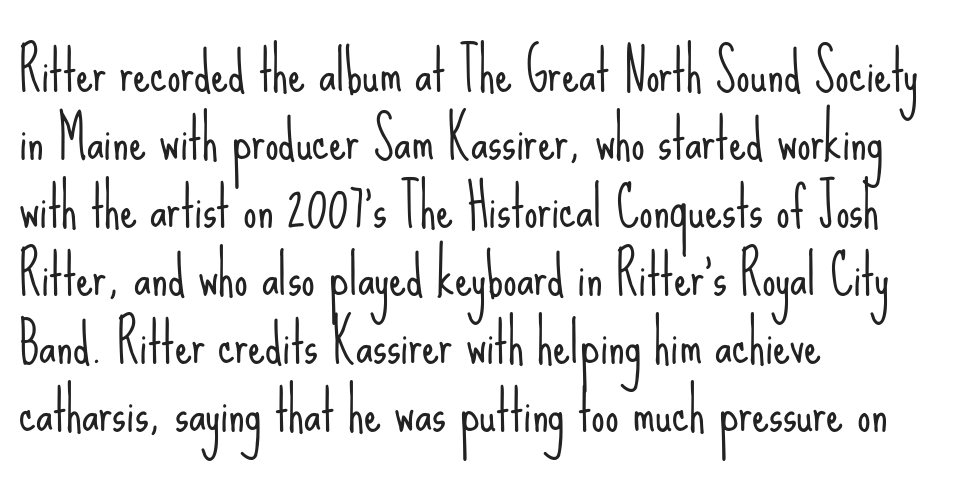
Q: Is the text bold? A: No.
Q: Is the text italic (slanted)? A: No, it is upright.
Q: Is the typeface a serif or a sans-serif typeface? A: Sans-serif.
Q: Is the text underlined? A: No.
Q: How is the paragraph aligned? A: Left-aligned.
Q: Is the spacing between letters normal or unusually wide? A: Normal.
Q: Is the spacing between lines tight, normal or loose? A: Normal.
Q: Width (condensed, normal, or wide)? A: Condensed.
Q: Stroke contrast? A: Low.
Q: x-height? A: Small.
Q: Monospaced? A: No.
